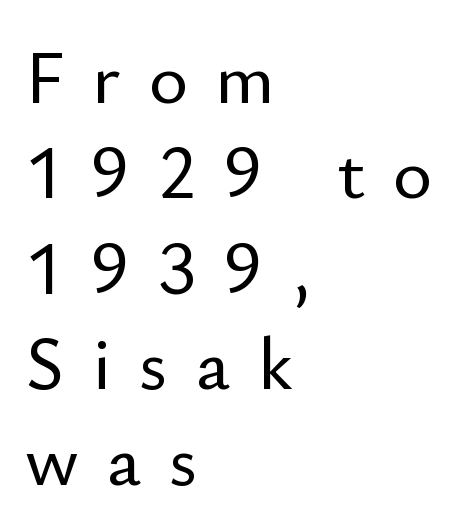
{"serif": "no", "italic": "no", "width": "normal", "stroke_contrast": "low", "x_height": "small", "monospaced": "no", "underline": "no", "align": "left", "line_spacing": "normal", "line_spacing_ratio": 1.29, "letter_spacing": "wide", "letter_spacing_em": 0.38, "glyph_px": 74}
